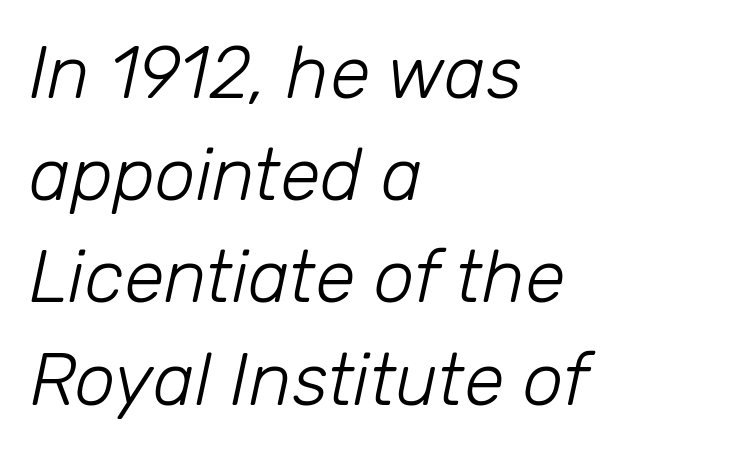
The image shows 73 px light type, italic (leaning right); set left-aligned, normal line spacing (1.4x), normal letter spacing, not underlined; low stroke contrast and a medium x-height.
